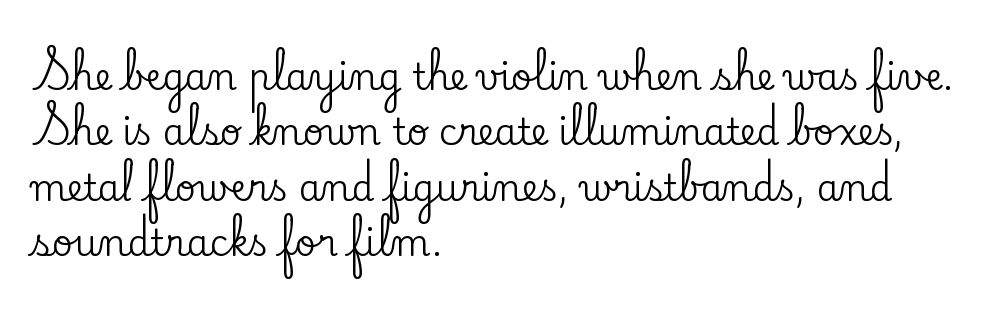
{"serif": "yes", "italic": "no", "width": "normal", "stroke_contrast": "low", "x_height": "small", "monospaced": "no", "underline": "no", "align": "left", "line_spacing": "normal", "line_spacing_ratio": 1.54, "letter_spacing": "normal", "letter_spacing_em": 0.0, "glyph_px": 36}
